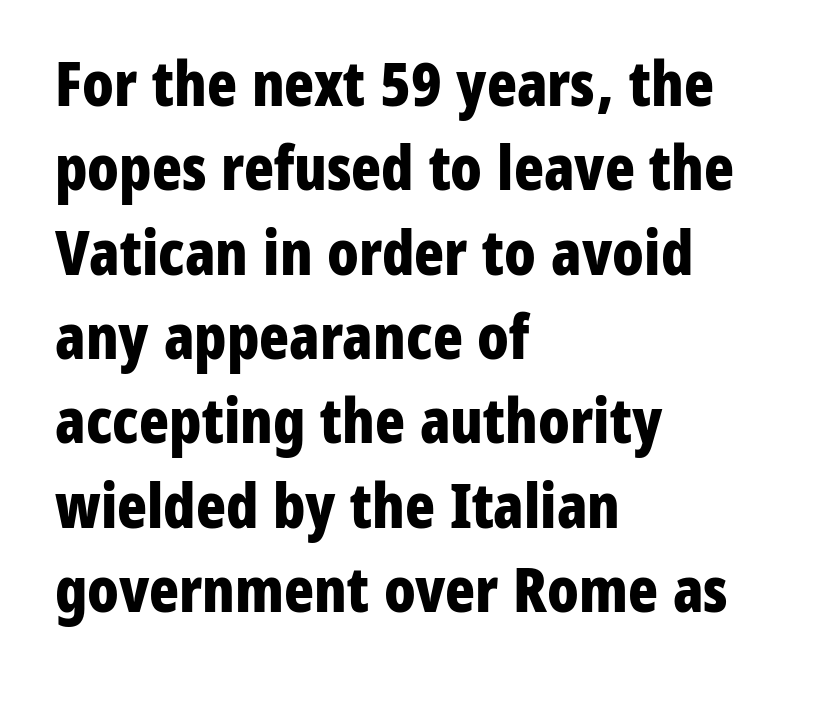
How are the letters spaced? Ordinarily, with no added tracking. The lines are quadded left. A typesetter would mark this as roman, not italic. Vertically, the passage feels balanced, rows spaced as you'd expect. Character widths vary here, with narrow letters taking less room than wide ones.
